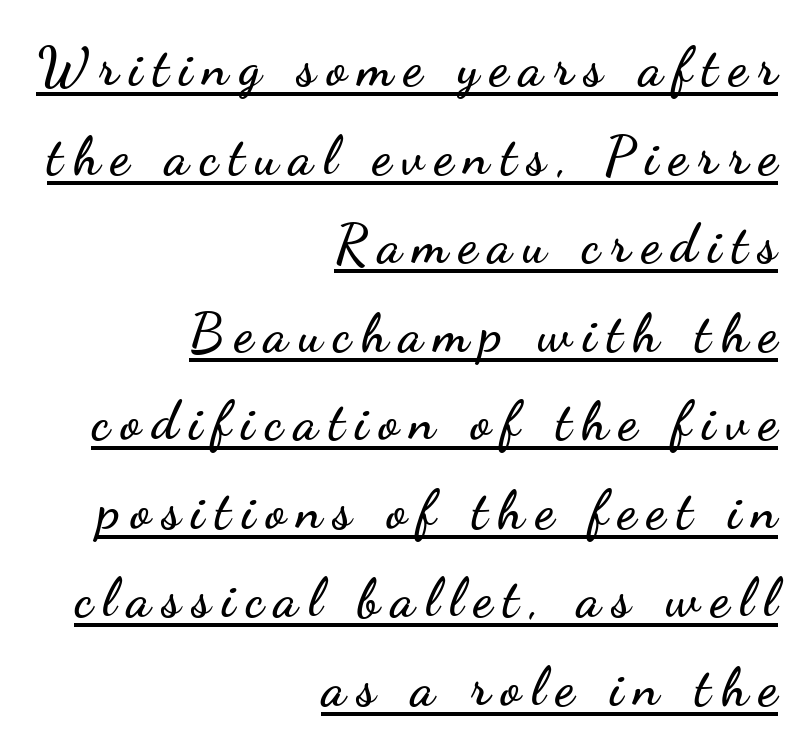
The image shows 53 px wide sans-serif type; set right-aligned, normal line spacing (1.67x), unusually wide letter spacing (+0.21 em), underlined; low stroke contrast and a small x-height.
